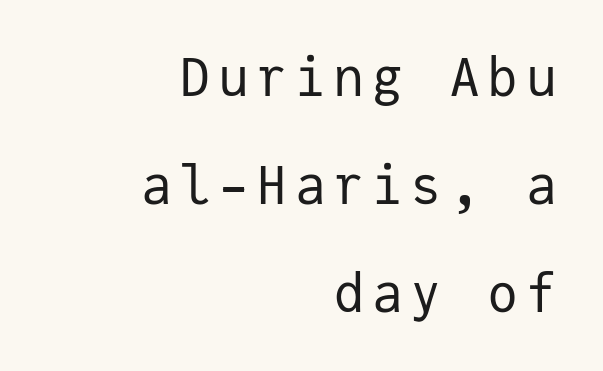
Q: Is the text bold? A: No.
Q: Is the text italic (slanted)? A: No, it is upright.
Q: Is the typeface a serif or a sans-serif typeface? A: Sans-serif.
Q: Is the text underlined? A: No.
Q: How is the paragraph aligned? A: Right-aligned.
Q: Is the spacing between lines tight, normal or loose? A: Loose.
Q: Width (condensed, normal, or wide)? A: Normal.
Q: Stroke contrast? A: Low.
Q: x-height? A: Medium.
Q: Monospaced? A: Yes.
